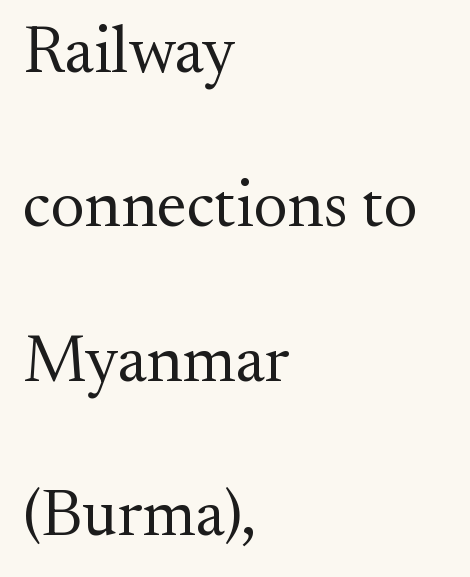
{"serif": "yes", "italic": "no", "bold": "no", "weight": "regular", "width": "normal", "stroke_contrast": "medium", "x_height": "small", "monospaced": "no", "underline": "no", "align": "left", "line_spacing": "loose", "line_spacing_ratio": 2.34, "letter_spacing": "normal", "letter_spacing_em": 0.0, "glyph_px": 66}
